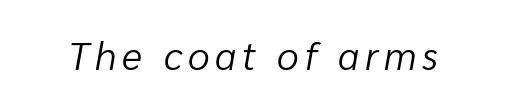
The image shows 39 px light type, italic (leaning right); set not underlined; low stroke contrast and a medium x-height.
